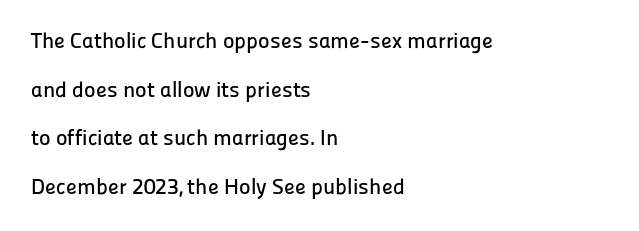
Short and long lines alike share a common starting point at left. Does the lettering tilt? It doesn't — this is upright. Honestly, the letter spacing is just normal — you wouldn't notice it. Each row of text sits above clean, open space. The vertical gap from one line to the next is large.
